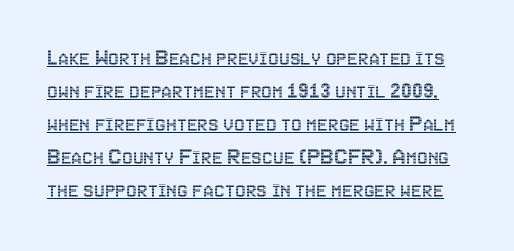
{"italic": "no", "underline": "yes", "line_spacing": "normal", "line_spacing_ratio": 1.38, "letter_spacing": "normal", "letter_spacing_em": 0.0, "glyph_px": 24}
